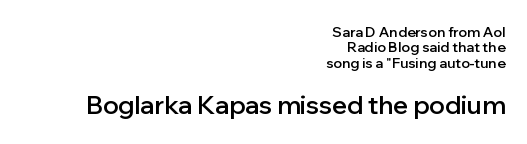
Q: Is the text bold? A: Semi-bold.
Q: Is the text italic (slanted)? A: No, it is upright.
Q: Is the text underlined? A: No.
Q: How is the paragraph aligned? A: Right-aligned.
Q: Is the spacing between letters normal or unusually wide? A: Normal.
Q: Is the spacing between lines tight, normal or loose? A: Tight.
Q: Which block of text is set in a larger size, the first (top) or the second (bottom)? A: The second (bottom) one.
